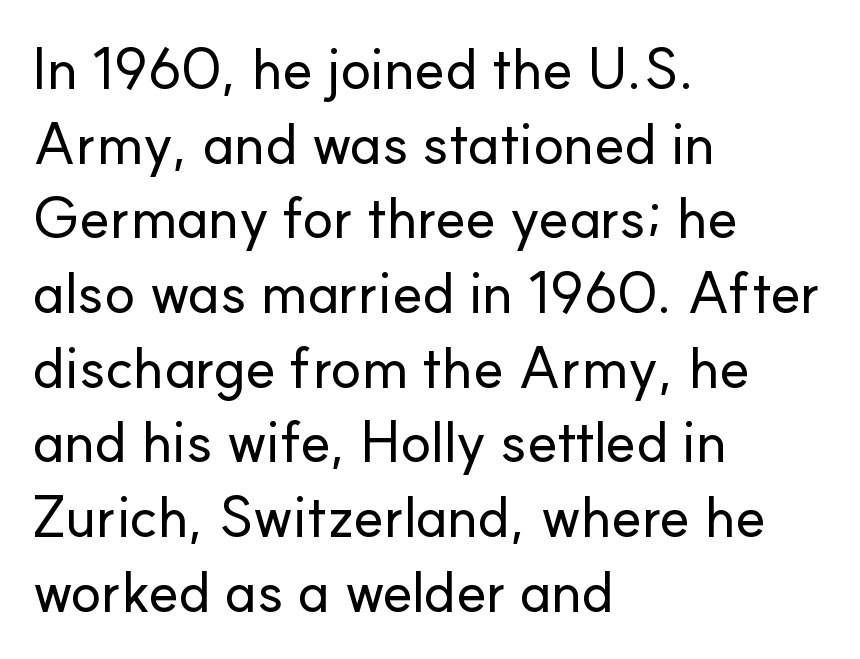
The image shows 57 px sans-serif type, upright; set left-aligned, normal line spacing (1.31x), normal letter spacing, not underlined; low stroke contrast and a small x-height.
